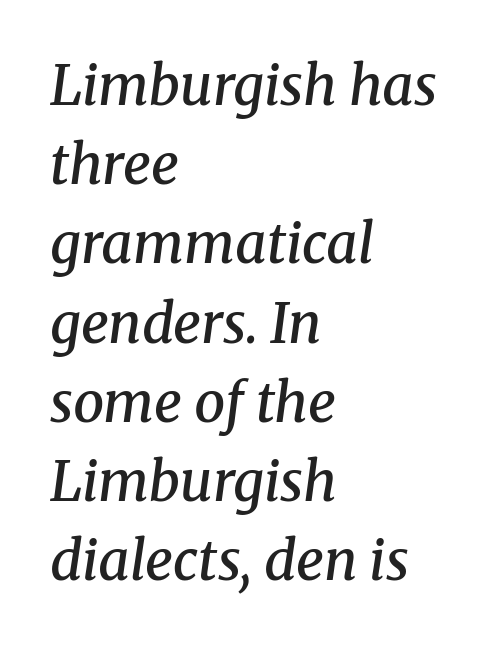
Q: Is the text bold? A: Semi-bold.
Q: Is the text italic (slanted)? A: Yes, it leans right by about 8 degrees.
Q: Is the typeface a serif or a sans-serif typeface? A: Serif.
Q: Is the text underlined? A: No.
Q: How is the paragraph aligned? A: Left-aligned.
Q: Is the spacing between letters normal or unusually wide? A: Normal.
Q: Is the spacing between lines tight, normal or loose? A: Normal.
Q: Width (condensed, normal, or wide)? A: Normal.
Q: Stroke contrast? A: Medium.
Q: x-height? A: Medium.
Q: Monospaced? A: No.
